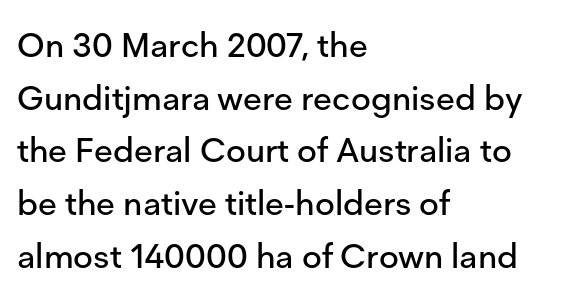
Q: Is the text italic (slanted)? A: No, it is upright.
Q: Is the typeface a serif or a sans-serif typeface? A: Sans-serif.
Q: Is the text underlined? A: No.
Q: How is the paragraph aligned? A: Left-aligned.
Q: Is the spacing between letters normal or unusually wide? A: Normal.
Q: Is the spacing between lines tight, normal or loose? A: Normal.
Q: Width (condensed, normal, or wide)? A: Normal.
Q: Stroke contrast? A: Low.
Q: x-height? A: Medium.
Q: Monospaced? A: No.
